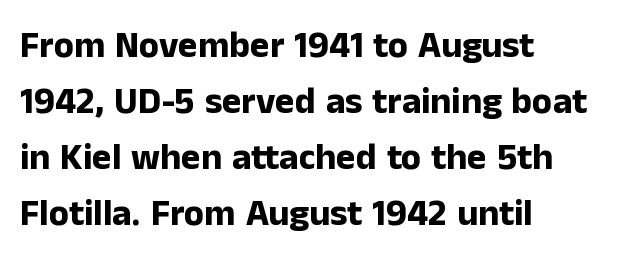
Strong, thick strokes mark this as bold type. Stroke terminals: plain, sans-serif. Posture: vertical. The leading is moderate, giving the passage an even texture. A typesetter would call this proportional, since set widths differ per character. No extra tracking has been applied to these lines.
